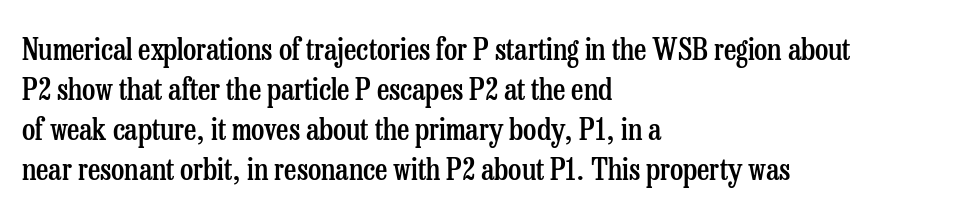
Nothing unusual about the tracking: characters are spaced as the font intends. A bare baseline throughout the passage. Typographic density is moderately raised because the face is semibold. All the whitespace from short lines collects on the right. A serif font was chosen for this passage.
